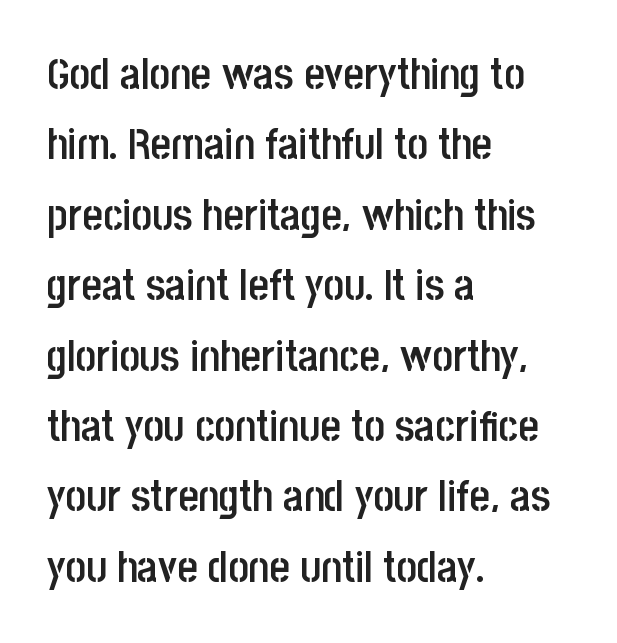
{"serif": "no", "italic": "no", "bold": "semi", "weight": "semibold", "width": "condensed", "stroke_contrast": "low", "x_height": "large", "monospaced": "no", "underline": "no", "align": "left", "line_spacing": "normal", "line_spacing_ratio": 1.6, "letter_spacing": "normal", "letter_spacing_em": 0.0, "glyph_px": 44}
